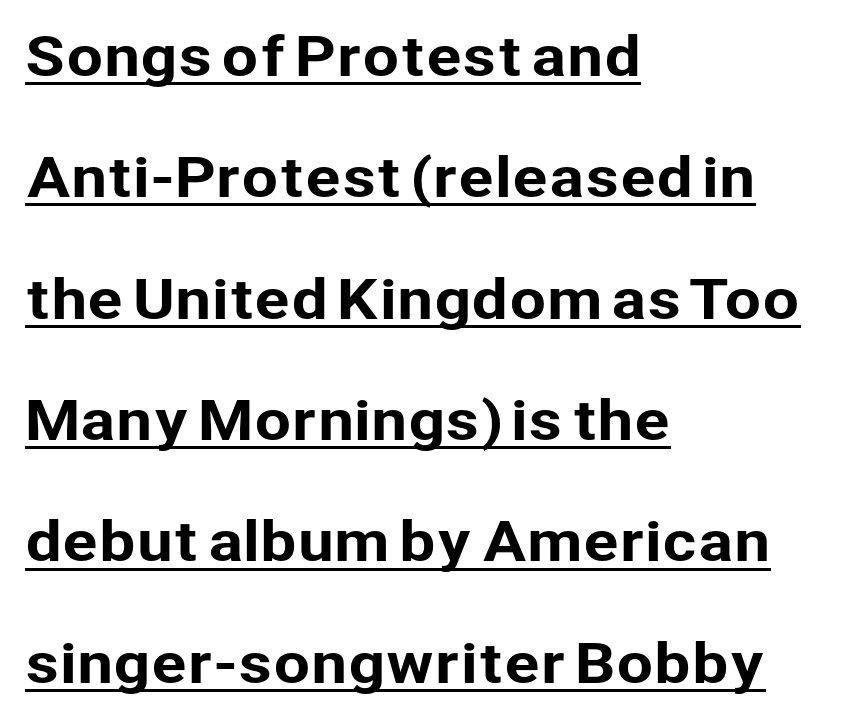
The image shows 53 px sans-serif type, upright; set left-aligned, loose line spacing (2.29x), normal letter spacing, underlined; low stroke contrast and a medium x-height.
